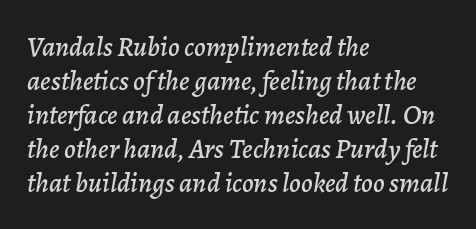
{"italic": "yes", "lean": "right", "slant_degrees": 7, "width": "normal", "stroke_contrast": "low", "x_height": "medium", "monospaced": "no", "underline": "no", "align": "left", "line_spacing_ratio": 1.21, "letter_spacing": "normal", "letter_spacing_em": 0.0, "glyph_px": 28}
